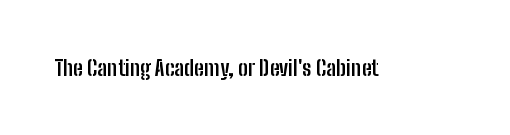
{"italic": "no", "bold": "yes", "underline": "no", "letter_spacing": "normal", "letter_spacing_em": 0.0, "glyph_px": 22}
